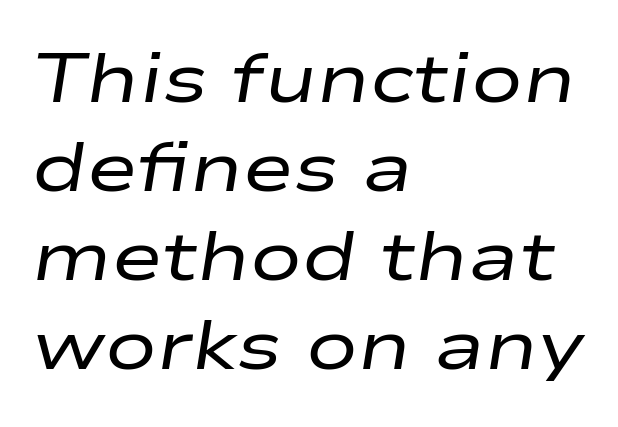
This rendering features lettering with no underline. Nobody touched the tracking dial on this one. Vertical spacing — default. Stroke mass is kept to a normal reading level or below.
